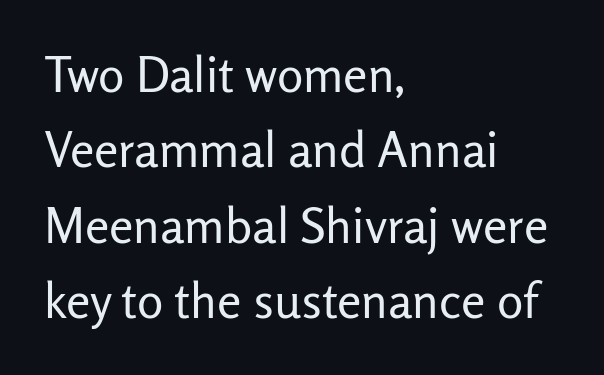
{"serif": "no", "italic": "no", "bold": "no", "weight": "regular", "width": "normal", "stroke_contrast": "low", "x_height": "medium", "monospaced": "no", "underline": "no", "align": "left", "line_spacing": "normal", "line_spacing_ratio": 1.54, "letter_spacing": "normal", "letter_spacing_em": 0.0, "glyph_px": 49}
